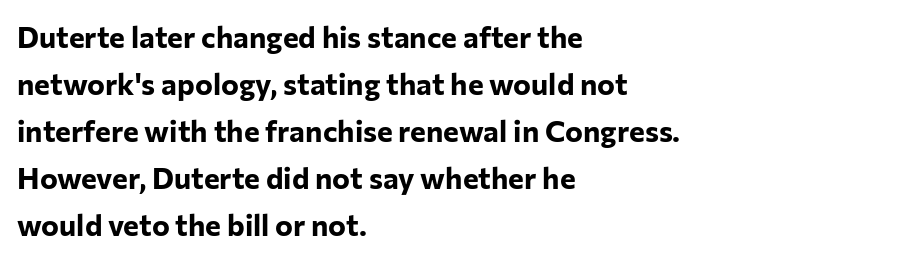
The image shows 30 px bold sans-serif type, upright; set left-aligned, normal line spacing (1.57x), normal letter spacing, not underlined; low stroke contrast and a medium x-height.
